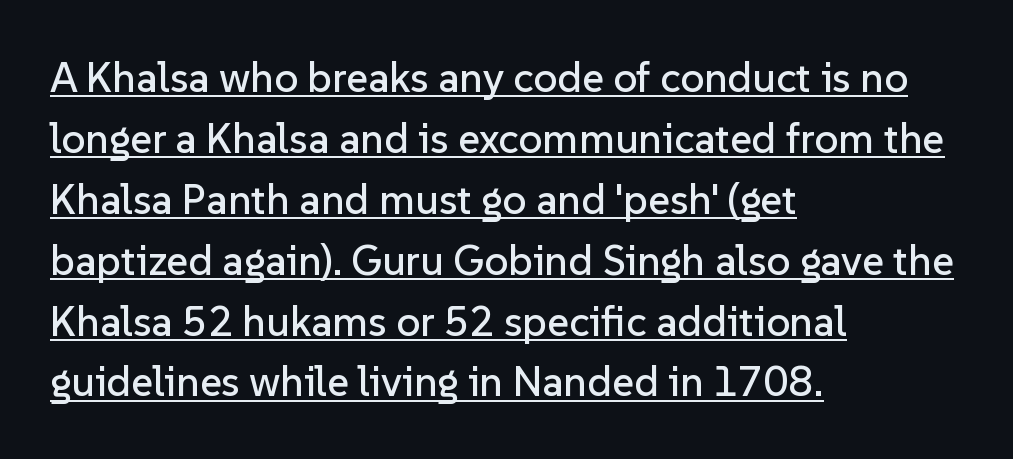
The font's upright variant was chosen for this text. Short note: letters normally spaced. These lines are rendered in a variable-pitch font. Alignment: flush left.
